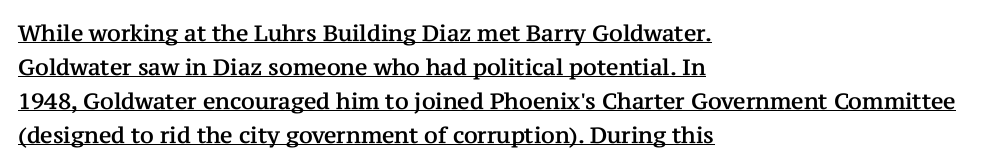
Q: Is the text italic (slanted)? A: No, it is upright.
Q: Is the text underlined? A: Yes.
Q: How is the paragraph aligned? A: Left-aligned.
Q: Is the spacing between letters normal or unusually wide? A: Normal.
Q: Is the spacing between lines tight, normal or loose? A: Normal.
